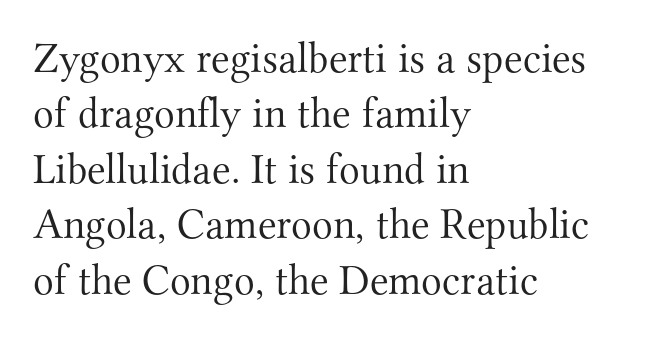
The image shows 43 px light serif type, upright; set left-aligned, normal line spacing (1.29x), normal letter spacing, not underlined; medium stroke contrast and a small x-height.
